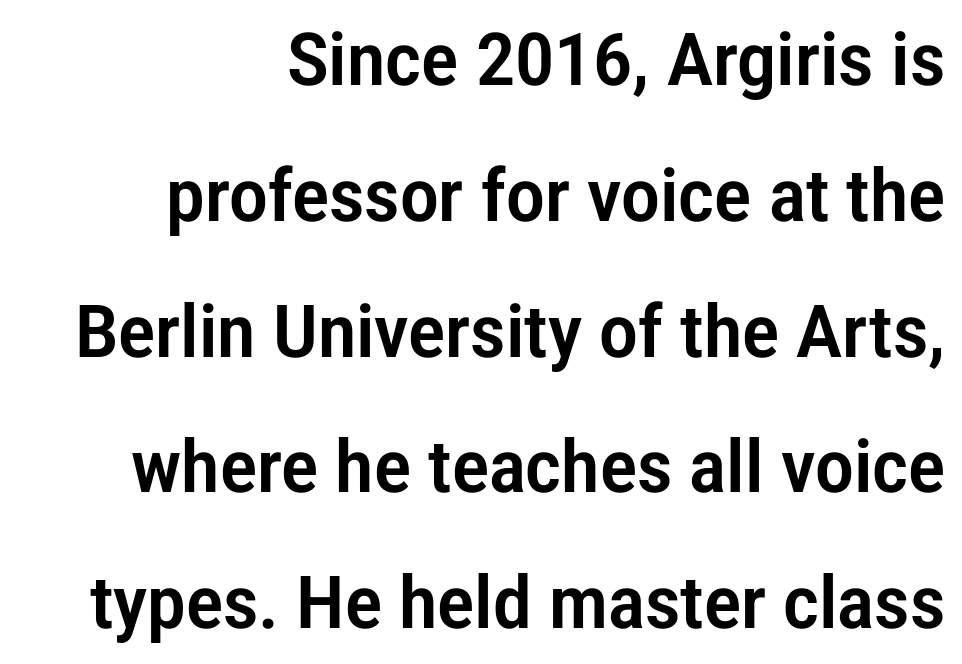
Q: Is the text italic (slanted)? A: No, it is upright.
Q: Is the typeface a serif or a sans-serif typeface? A: Sans-serif.
Q: Is the text underlined? A: No.
Q: How is the paragraph aligned? A: Right-aligned.
Q: Is the spacing between letters normal or unusually wide? A: Normal.
Q: Width (condensed, normal, or wide)? A: Condensed.
Q: Stroke contrast? A: Low.
Q: x-height? A: Medium.
Q: Monospaced? A: No.
